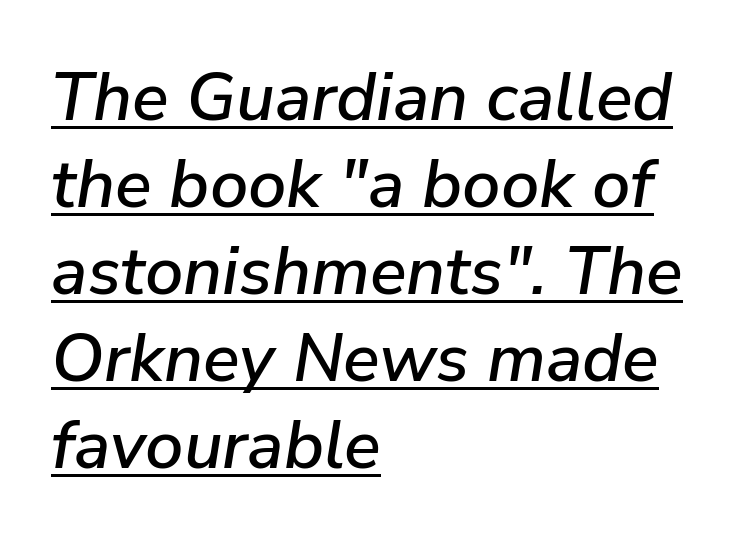
Baseline-to-baseline distance is the conventional proportion of letter height. Horizontally, the lines are justified to the leading edge only. You could not count columns in this text — the font is proportionally spaced. Characters are canted at an angle relative to the baseline's perpendicular. Underline: present. You could call the tracking neutral — neither tight nor loose.
